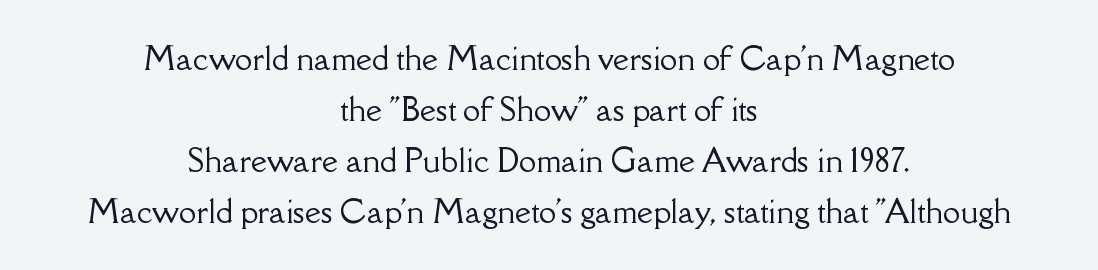
Summary of vertical rhythm: regular, with standard interline spacing. Nope, not italic — everything's standing straight. These lines are composed in type with serifs. Spacing between characters is what you'd get straight out of the box.
